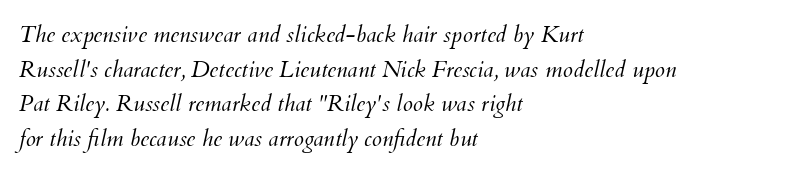
Q: Is the text bold? A: No.
Q: Is the text italic (slanted)? A: Yes, it leans right by about 12 degrees.
Q: Is the text underlined? A: No.
Q: How is the paragraph aligned? A: Left-aligned.
Q: Is the spacing between letters normal or unusually wide? A: Normal.
Q: Is the spacing between lines tight, normal or loose? A: Normal.
